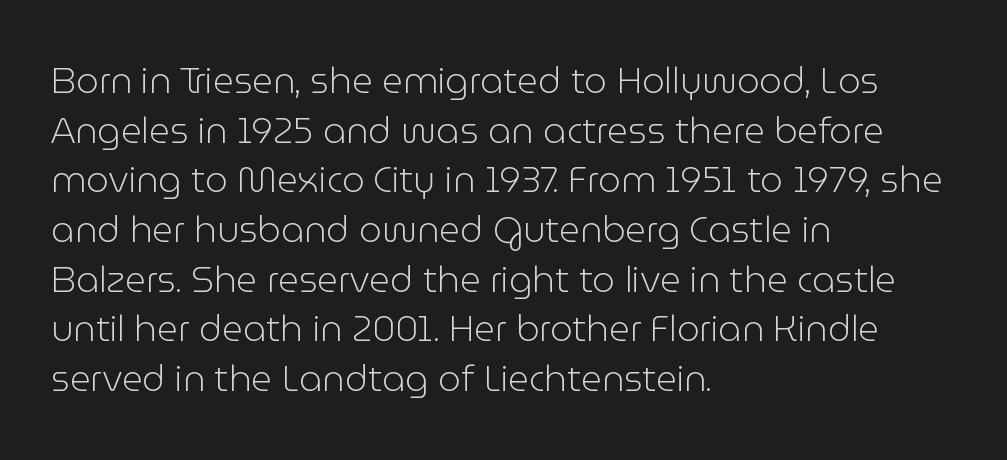
Bold? No — there's no thickening of the strokes. Italic: no, the glyphs are upright roman. A normal amount of white space separates one row of letters from the next. A classic flush-left, rag-right setting is used for this passage. The baseline area is clear.
